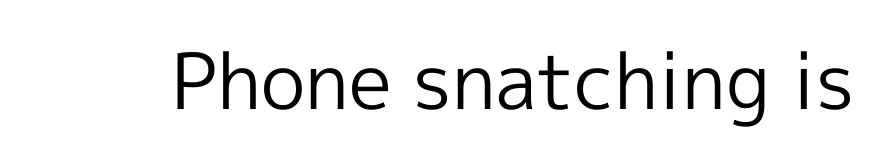
{"serif": "no", "italic": "no", "bold": "no", "weight": "regular", "width": "normal", "x_height": "medium", "monospaced": "no", "underline": "no", "letter_spacing": "normal", "letter_spacing_em": 0.0, "glyph_px": 77}
